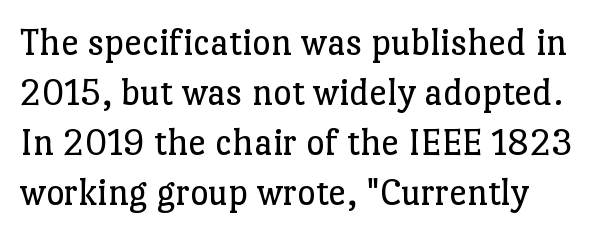
Q: Is the text bold? A: No.
Q: Is the text italic (slanted)? A: No, it is upright.
Q: Is the typeface a serif or a sans-serif typeface? A: Serif.
Q: Is the text underlined? A: No.
Q: How is the paragraph aligned? A: Left-aligned.
Q: Is the spacing between letters normal or unusually wide? A: Normal.
Q: Is the spacing between lines tight, normal or loose? A: Normal.
Q: Width (condensed, normal, or wide)? A: Normal.
Q: Stroke contrast? A: Low.
Q: x-height? A: Medium.
Q: Monospaced? A: No.
